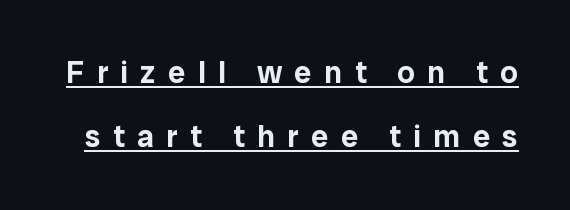
Q: Is the text italic (slanted)? A: No, it is upright.
Q: Is the typeface a serif or a sans-serif typeface? A: Sans-serif.
Q: Is the text underlined? A: Yes.
Q: Is the spacing between letters normal or unusually wide? A: Unusually wide.
Q: Is the spacing between lines tight, normal or loose? A: Loose.
Q: Width (condensed, normal, or wide)? A: Normal.
Q: Stroke contrast? A: Low.
Q: x-height? A: Medium.
Q: Monospaced? A: No.
